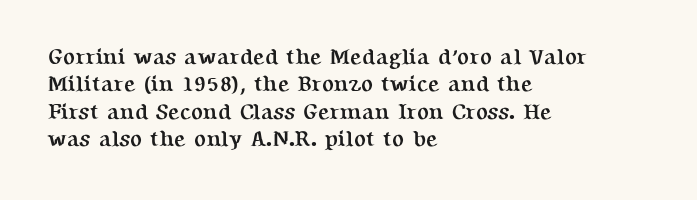
Q: Is the text bold? A: Yes.
Q: Is the text italic (slanted)? A: No, it is upright.
Q: Is the text underlined? A: No.
Q: How is the paragraph aligned? A: Left-aligned.
Q: Is the spacing between letters normal or unusually wide? A: Normal.
Q: Is the spacing between lines tight, normal or loose? A: Normal.
